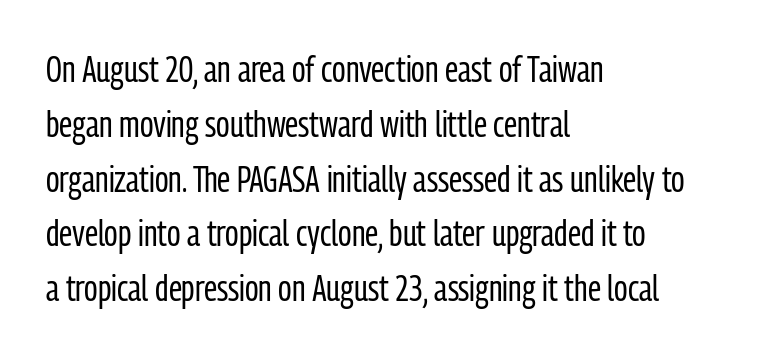
{"serif": "no", "italic": "no", "bold": "no", "weight": "regular", "width": "condensed", "stroke_contrast": "low", "x_height": "medium", "monospaced": "no", "underline": "no", "align": "left", "line_spacing": "normal", "line_spacing_ratio": 1.48, "letter_spacing": "normal", "letter_spacing_em": 0.0, "glyph_px": 37}
